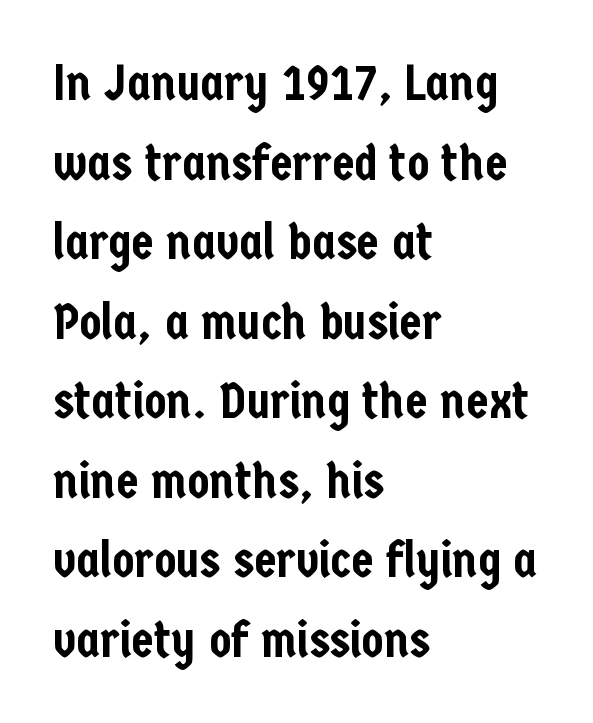
{"serif": "no", "italic": "no", "width": "condensed", "stroke_contrast": "low", "x_height": "medium", "monospaced": "no", "underline": "no", "align": "left", "line_spacing": "normal", "line_spacing_ratio": 1.56, "letter_spacing": "normal", "letter_spacing_em": 0.0, "glyph_px": 51}
